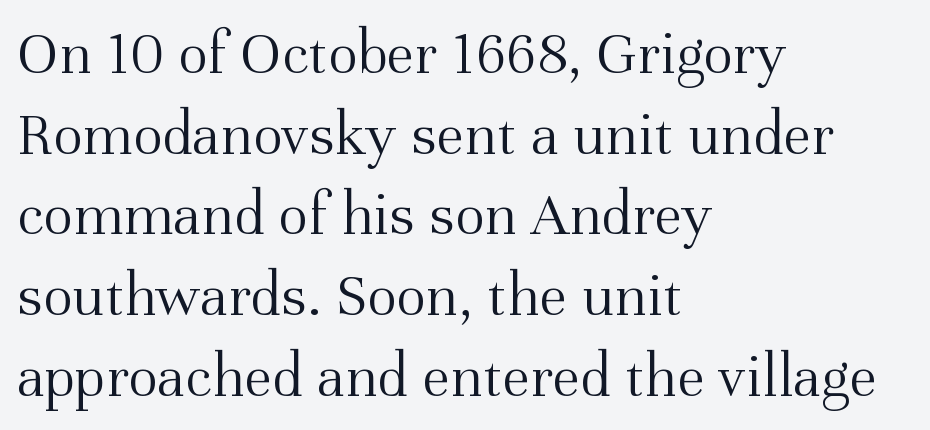
Q: Is the text bold? A: No.
Q: Is the text italic (slanted)? A: No, it is upright.
Q: Is the typeface a serif or a sans-serif typeface? A: Serif.
Q: Is the text underlined? A: No.
Q: How is the paragraph aligned? A: Left-aligned.
Q: Is the spacing between letters normal or unusually wide? A: Normal.
Q: Is the spacing between lines tight, normal or loose? A: Normal.
Q: Width (condensed, normal, or wide)? A: Normal.
Q: Stroke contrast? A: Medium.
Q: x-height? A: Medium.
Q: Monospaced? A: No.
